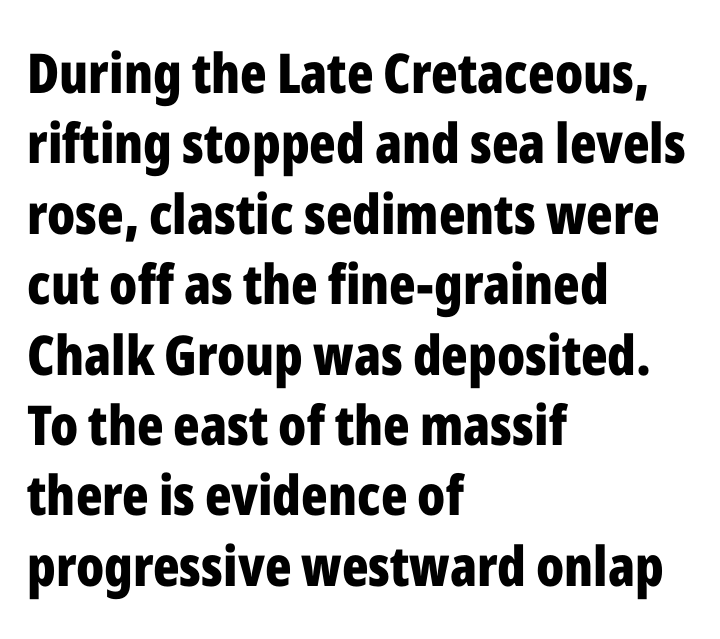
{"serif": "no", "italic": "no", "bold": "yes", "weight": "bold", "width": "condensed", "stroke_contrast": "low", "x_height": "medium", "monospaced": "no", "underline": "no", "align": "left", "line_spacing": "normal", "line_spacing_ratio": 1.28, "letter_spacing": "normal", "letter_spacing_em": 0.0, "glyph_px": 55}
